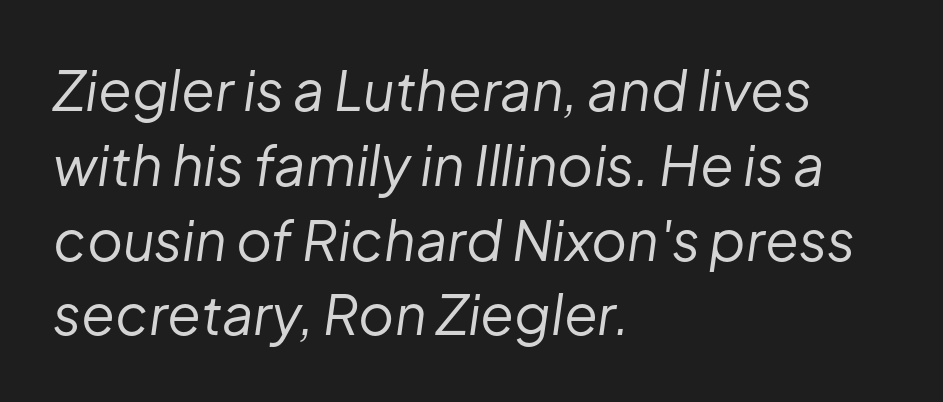
Q: Is the text bold? A: No.
Q: Is the text italic (slanted)? A: Yes, it leans right by about 8 degrees.
Q: Is the text underlined? A: No.
Q: How is the paragraph aligned? A: Left-aligned.
Q: Is the spacing between letters normal or unusually wide? A: Normal.
Q: Is the spacing between lines tight, normal or loose? A: Normal.
Q: Width (condensed, normal, or wide)? A: Normal.
Q: Stroke contrast? A: Low.
Q: x-height? A: Medium.
Q: Monospaced? A: No.
